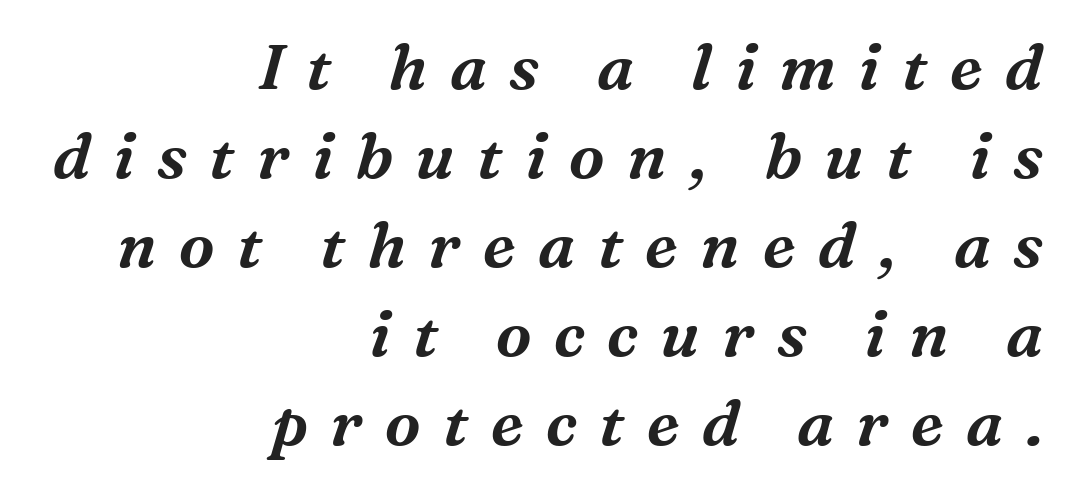
The image shows 64 px serif type, italic (leaning right); set right-aligned, normal line spacing (1.39x), unusually wide letter spacing (+0.35 em), not underlined; medium stroke contrast and a medium x-height.
